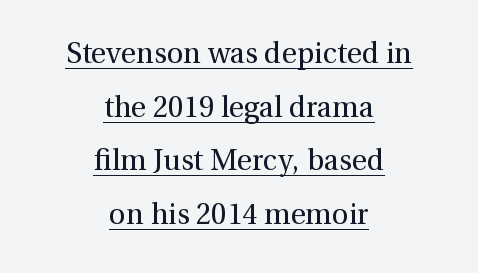
The image shows 29 px regular-weight serif type, upright; set centered, line spacing 1.85x, normal letter spacing, underlined; a medium x-height.
